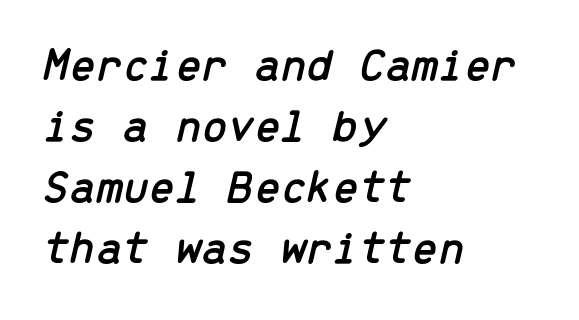
{"italic": "yes", "lean": "right", "slant_degrees": 13, "width": "normal", "stroke_contrast": "low", "x_height": "medium", "monospaced": "yes", "underline": "no", "align": "left", "line_spacing": "normal", "line_spacing_ratio": 1.3, "letter_spacing": "normal", "letter_spacing_em": 0.0, "glyph_px": 47}
